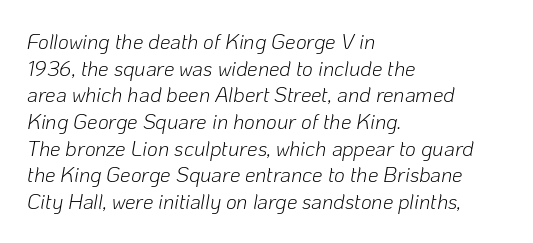
Q: Is the text bold? A: No.
Q: Is the text italic (slanted)? A: Yes, it leans right by about 10 degrees.
Q: Is the text underlined? A: No.
Q: How is the paragraph aligned? A: Left-aligned.
Q: Is the spacing between letters normal or unusually wide? A: Normal.
Q: Is the spacing between lines tight, normal or loose? A: Normal.
